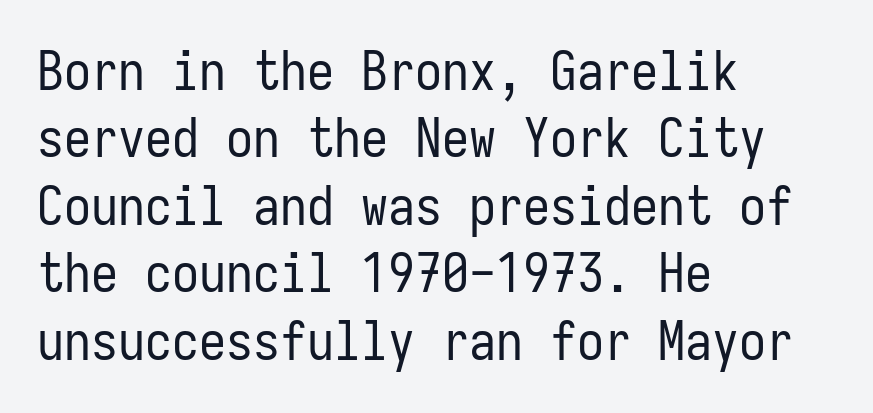
Weight: regular or lighter. This sample uses an upright cut, with every glyph sitting square on the baseline. Does the leading feel generous? No, just average. The area under the type is left untouched. Here the designer chose a console-style face with uniform glyph widths. Font category for this specimen: sans-serif.
